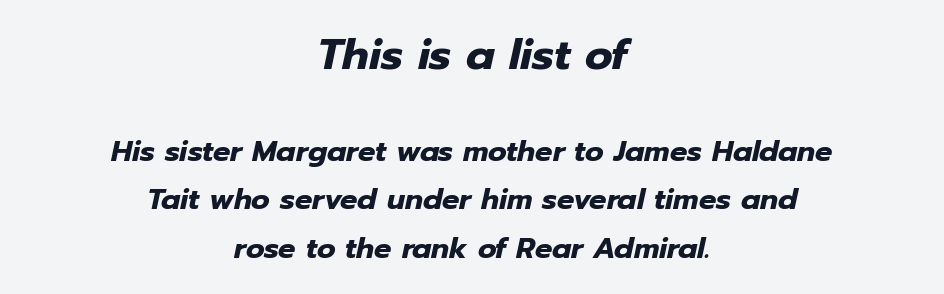
{"italic": "yes", "lean": "right", "slant_degrees": 12, "bold": "yes", "weight": "heavy", "width": "normal", "stroke_contrast": "low", "x_height": "medium", "monospaced": "no", "underline": "no", "align": "center", "line_spacing": "normal", "line_spacing_ratio": 1.68, "letter_spacing": "normal", "letter_spacing_em": 0.0, "larger_block": "first", "size_ratio": 1.48, "glyph_px": 43}
